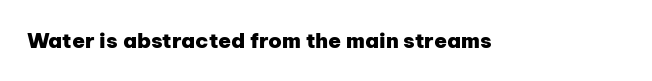
Q: Is the text bold? A: Yes.
Q: Is the text italic (slanted)? A: No, it is upright.
Q: Is the text underlined? A: No.
Q: Is the spacing between letters normal or unusually wide? A: Normal.
